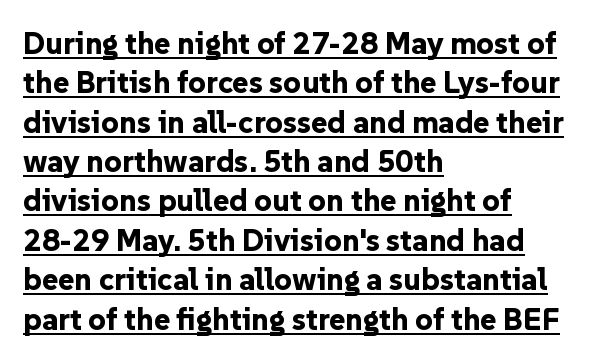
Posture: upright roman. Teacher's note: observe the even left margin — that is flush-left alignment. Every letter is thick-stroked: bold, no question. Successive baselines arrive at the customary interval. Font category for this specimen: sans-serif.
